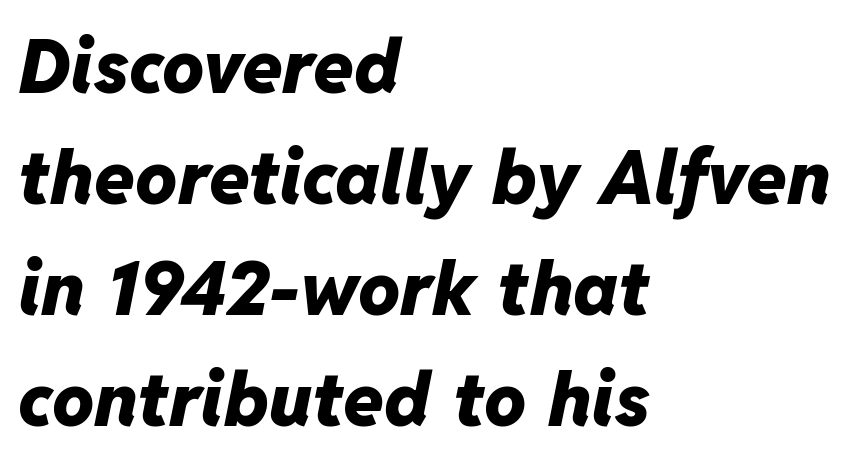
{"italic": "yes", "lean": "right", "slant_degrees": 11, "bold": "yes", "weight": "heavy", "width": "normal", "stroke_contrast": "low", "x_height": "medium", "monospaced": "no", "underline": "no", "align": "left", "line_spacing": "normal", "line_spacing_ratio": 1.5, "letter_spacing": "normal", "letter_spacing_em": 0.0, "glyph_px": 74}
